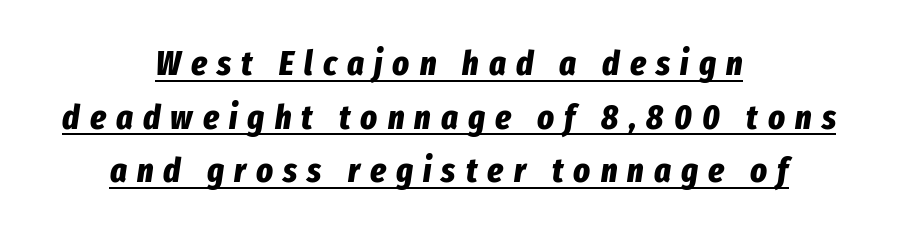
The image shows 35 px bold, condensed type, italic (leaning right); set centered, normal line spacing (1.53x), unusually wide letter spacing (+0.29 em), underlined; low stroke contrast and a medium x-height.
